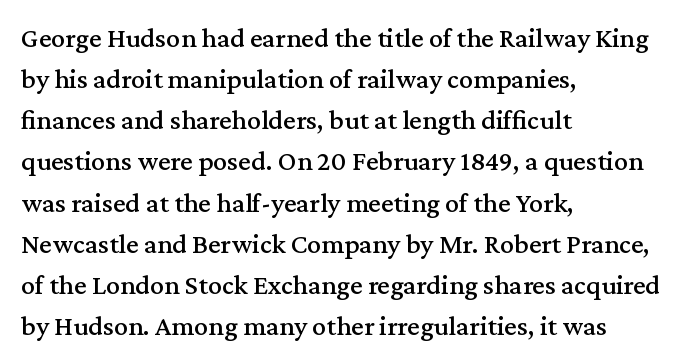
{"serif": "yes", "italic": "no", "width": "normal", "stroke_contrast": "medium", "x_height": "medium", "monospaced": "no", "underline": "no", "align": "left", "line_spacing": "normal", "line_spacing_ratio": 1.47, "letter_spacing": "normal", "letter_spacing_em": 0.0, "glyph_px": 28}
